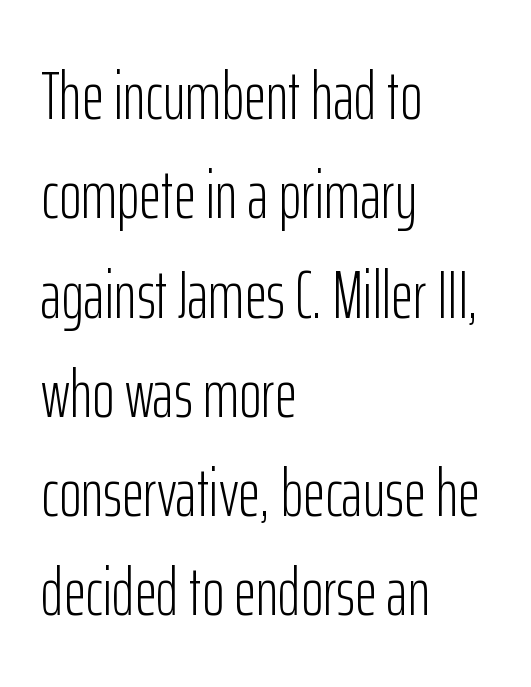
{"serif": "no", "italic": "no", "bold": "no", "weight": "light", "width": "condensed", "stroke_contrast": "low", "x_height": "medium", "monospaced": "no", "underline": "no", "align": "left", "line_spacing": "normal", "line_spacing_ratio": 1.46, "letter_spacing": "normal", "letter_spacing_em": 0.0, "glyph_px": 68}
